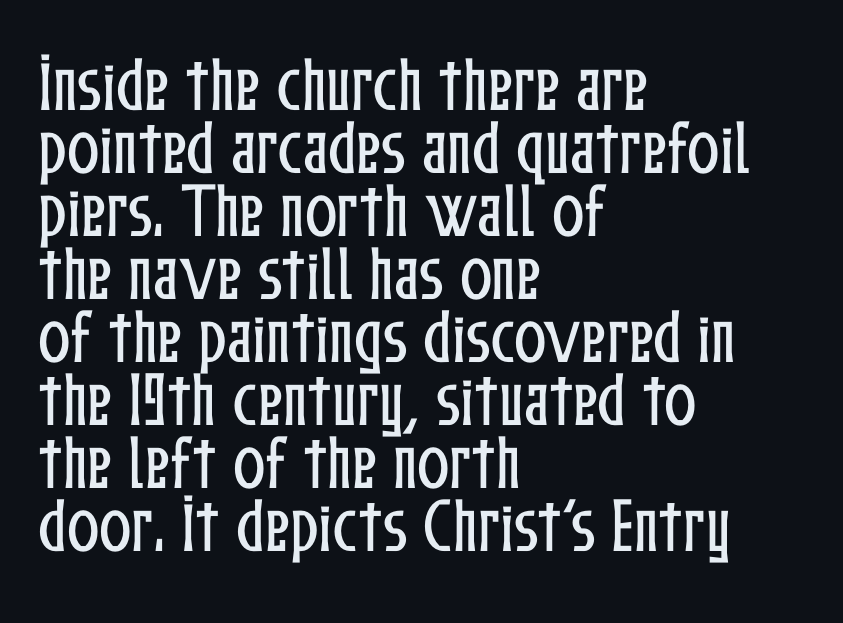
Q: Is the text italic (slanted)? A: No, it is upright.
Q: Is the text underlined? A: No.
Q: How is the paragraph aligned? A: Left-aligned.
Q: Is the spacing between letters normal or unusually wide? A: Normal.
Q: Is the spacing between lines tight, normal or loose? A: Tight.
Q: Width (condensed, normal, or wide)? A: Condensed.
Q: Stroke contrast? A: Low.
Q: x-height? A: Medium.
Q: Monospaced? A: No.
